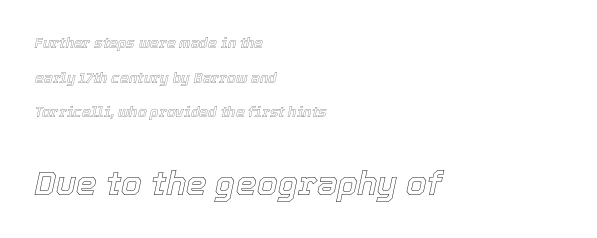
Only glyphs here, with clear space below each row. The face used here appears at its bigger size in the lower chunk. This rendering uses left alignment, leaving the right contour irregular. Letter spacing: default. The passage shown is typed in a proportional face where columns would drift. Whoever set this chose breathing room over compactness in the vertical rhythm.
